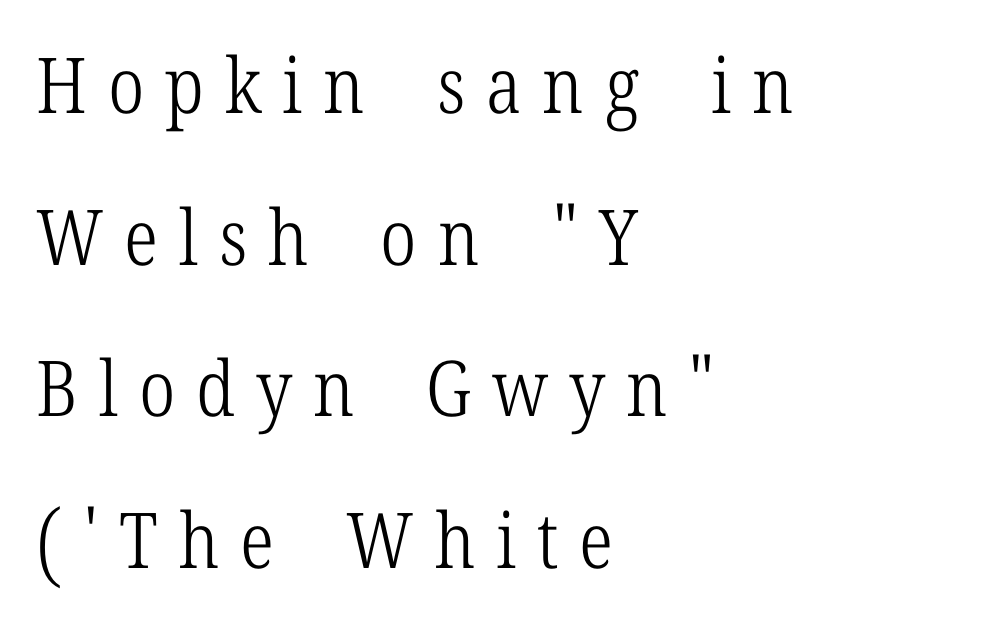
The image shows 77 px light, condensed serif type, upright; set left-aligned, loose line spacing (1.97x), unusually wide letter spacing (+0.27 em), not underlined; low stroke contrast and a medium x-height.
